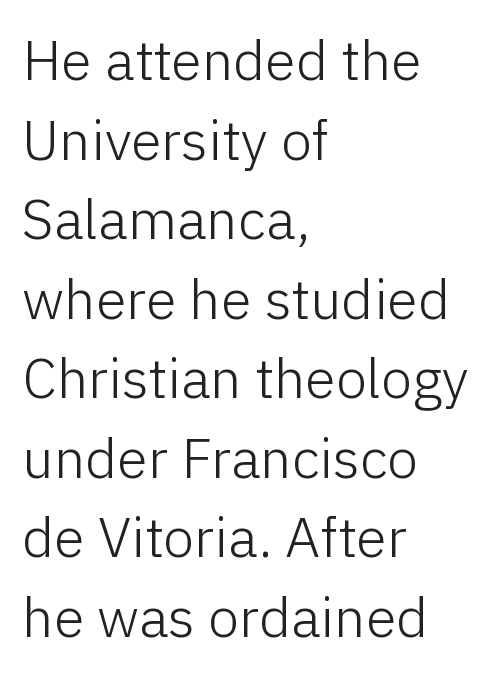
{"serif": "no", "italic": "no", "bold": "no", "weight": "light", "width": "normal", "stroke_contrast": "low", "x_height": "medium", "monospaced": "no", "underline": "no", "align": "left", "line_spacing": "normal", "line_spacing_ratio": 1.42, "letter_spacing": "normal", "letter_spacing_em": 0.0, "glyph_px": 56}
